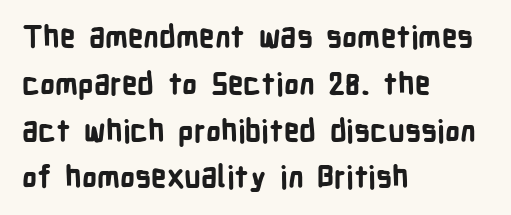
The image shows 30 px bold, condensed sans-serif type, upright; set left-aligned, normal line spacing (1.56x), normal letter spacing, not underlined; low stroke contrast and a medium x-height.
